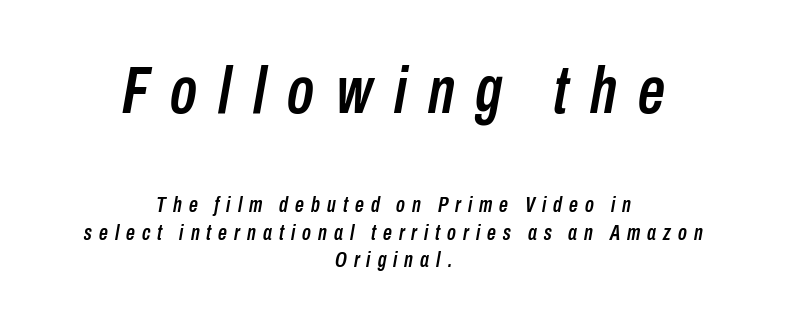
Baseline-to-baseline distance is the conventional proportion of letter height. Caption: upper text group enlarged, lower text group reduced. Letter spacing: wide. Italic? Definitely — the glyphs are oblique. Is this a fixed-width face? No — the glyphs have proportional, varying widths.
